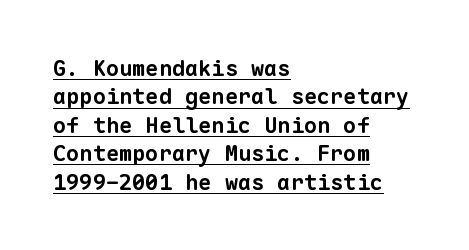
Q: Is the text bold? A: Yes.
Q: Is the text underlined? A: Yes.
Q: How is the paragraph aligned? A: Left-aligned.
Q: Is the spacing between letters normal or unusually wide? A: Normal.
Q: Is the spacing between lines tight, normal or loose? A: Normal.
